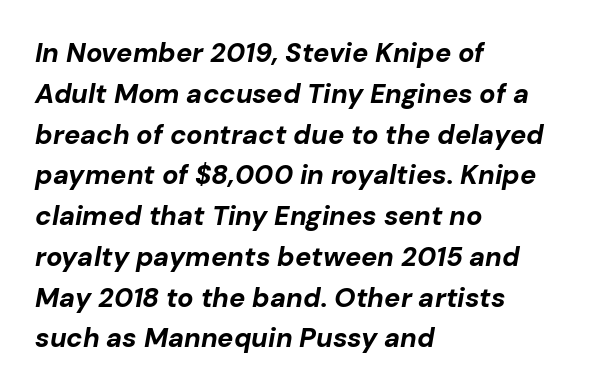
{"italic": "yes", "lean": "right", "slant_degrees": 10, "bold": "yes", "underline": "no", "align": "left", "line_spacing": "normal", "line_spacing_ratio": 1.51, "letter_spacing": "normal", "letter_spacing_em": 0.0, "glyph_px": 27}
